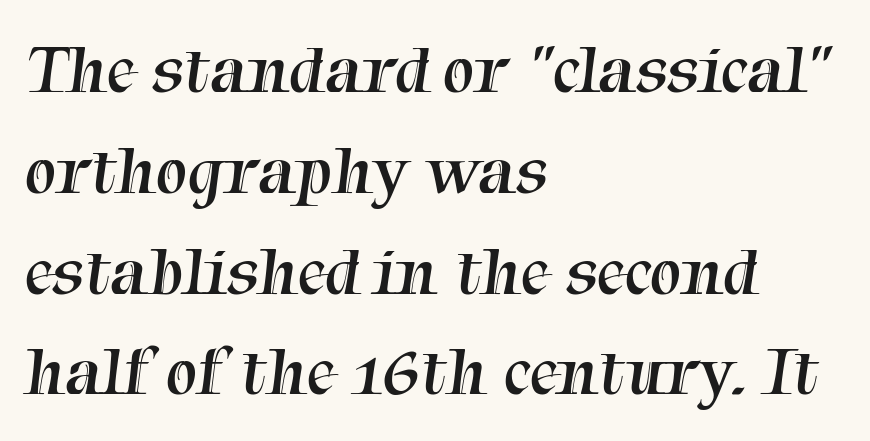
The text block is weighted toward the left margin, trailing off unevenly rightward. You could not count columns in this text — the font is proportionally spaced. Line spacing here is normal. Letters rest on an invisible, unmarked baseline. This reads as an unemphasized weight, regular at the heaviest.
